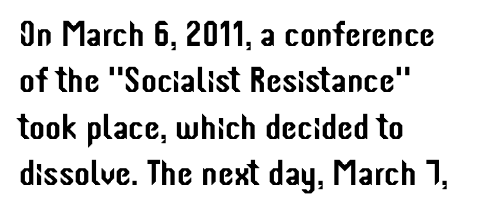
The image shows 36 px condensed sans-serif type, upright; set left-aligned, normal line spacing (1.29x), normal letter spacing, not underlined; low stroke contrast and a medium x-height.
